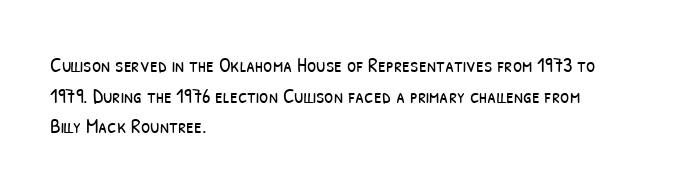
The image shows 21 px text type; set left-aligned, normal line spacing (1.46x), normal letter spacing, not underlined.
